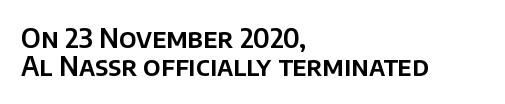
Q: Is the text italic (slanted)? A: No, it is upright.
Q: Is the text underlined? A: No.
Q: How is the paragraph aligned? A: Left-aligned.
Q: Is the spacing between letters normal or unusually wide? A: Normal.
Q: Is the spacing between lines tight, normal or loose? A: Tight.
